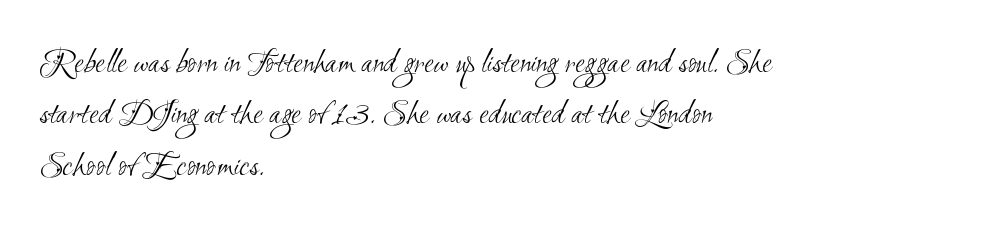
Q: Is the text bold? A: No.
Q: Is the typeface a serif or a sans-serif typeface? A: Sans-serif.
Q: Is the text underlined? A: No.
Q: How is the paragraph aligned? A: Left-aligned.
Q: Is the spacing between letters normal or unusually wide? A: Normal.
Q: Is the spacing between lines tight, normal or loose? A: Normal.
Q: Width (condensed, normal, or wide)? A: Condensed.
Q: Stroke contrast? A: Medium.
Q: x-height? A: Small.
Q: Monospaced? A: No.
